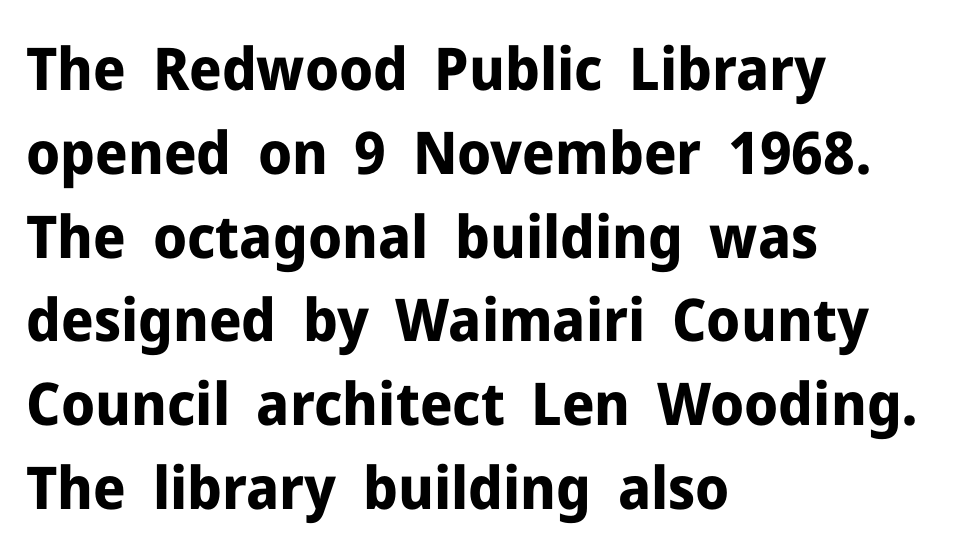
{"serif": "no", "italic": "no", "bold": "yes", "weight": "bold", "width": "normal", "stroke_contrast": "low", "x_height": "medium", "monospaced": "no", "underline": "no", "align": "left", "line_spacing": "normal", "line_spacing_ratio": 1.42, "letter_spacing": "normal", "letter_spacing_em": 0.0, "glyph_px": 59}
